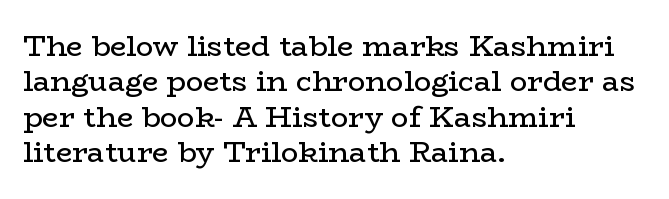
Q: Is the text bold? A: No.
Q: Is the text italic (slanted)? A: No, it is upright.
Q: Is the typeface a serif or a sans-serif typeface? A: Serif.
Q: Is the text underlined? A: No.
Q: How is the paragraph aligned? A: Left-aligned.
Q: Is the spacing between letters normal or unusually wide? A: Normal.
Q: Width (condensed, normal, or wide)? A: Wide.
Q: Stroke contrast? A: Low.
Q: x-height? A: Medium.
Q: Monospaced? A: No.
